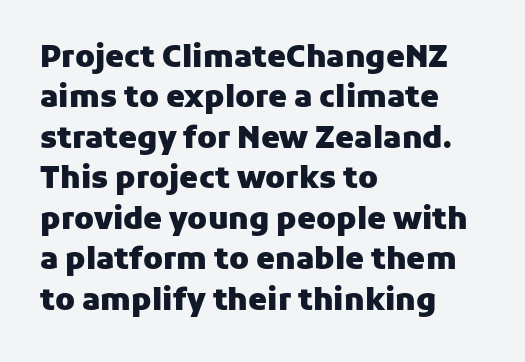
{"serif": "no", "italic": "no", "bold": "yes", "weight": "heavy", "width": "normal", "stroke_contrast": "low", "x_height": "medium", "monospaced": "no", "underline": "no", "align": "left", "line_spacing": "normal", "line_spacing_ratio": 1.35, "letter_spacing": "normal", "letter_spacing_em": 0.0, "glyph_px": 30}
